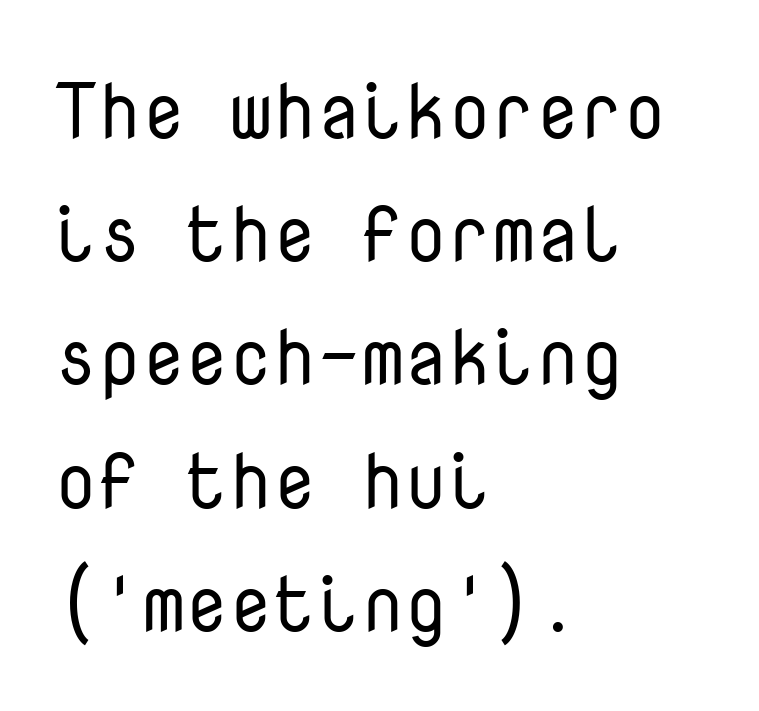
{"serif": "no", "italic": "no", "bold": "no", "weight": "regular", "width": "normal", "stroke_contrast": "low", "x_height": "medium", "monospaced": "yes", "underline": "no", "align": "left", "line_spacing": "normal", "line_spacing_ratio": 1.58, "letter_spacing": "normal", "letter_spacing_em": 0.0, "glyph_px": 78}
